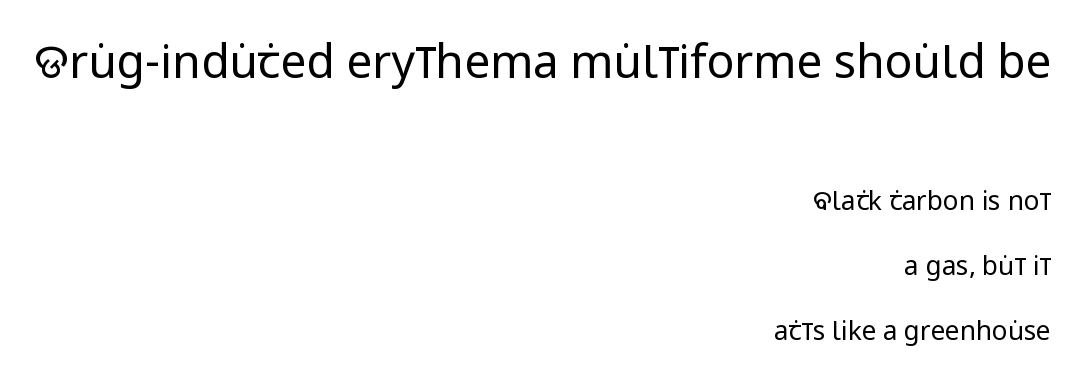
Q: Is the text bold? A: No.
Q: Is the text italic (slanted)? A: No, it is upright.
Q: Is the typeface a serif or a sans-serif typeface? A: Sans-serif.
Q: Is the text underlined? A: No.
Q: How is the paragraph aligned? A: Right-aligned.
Q: Is the spacing between letters normal or unusually wide? A: Normal.
Q: Is the spacing between lines tight, normal or loose? A: Loose.
Q: Which block of text is set in a larger size, the first (top) or the second (bottom)? A: The first (top) one.
Q: Width (condensed, normal, or wide)? A: Condensed.
Q: Stroke contrast? A: Low.
Q: x-height? A: Large.
Q: Monospaced? A: No.
